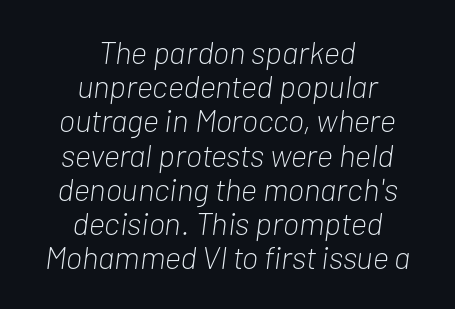
Q: Is the text bold? A: No.
Q: Is the text italic (slanted)? A: Yes, it leans right by about 7 degrees.
Q: Is the text underlined? A: No.
Q: How is the paragraph aligned? A: Centered.
Q: Is the spacing between letters normal or unusually wide? A: Normal.
Q: Is the spacing between lines tight, normal or loose? A: Tight.
Q: Width (condensed, normal, or wide)? A: Condensed.
Q: Stroke contrast? A: Low.
Q: x-height? A: Medium.
Q: Monospaced? A: No.
